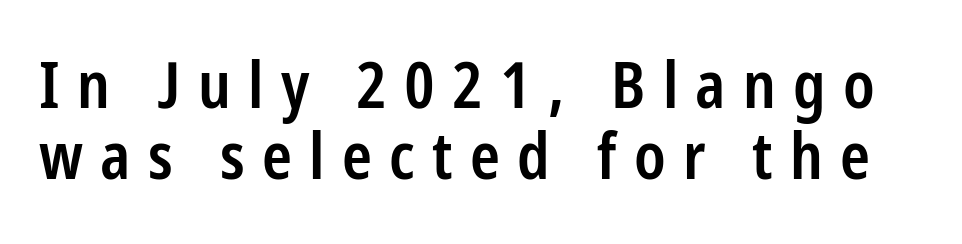
These words are printed semibold, heavier than regular yet not bold. Designer's note — italics off, roman on. You could not count columns in this text — the font is proportionally spaced. This sample trades vertical openness for compactness between lines.
